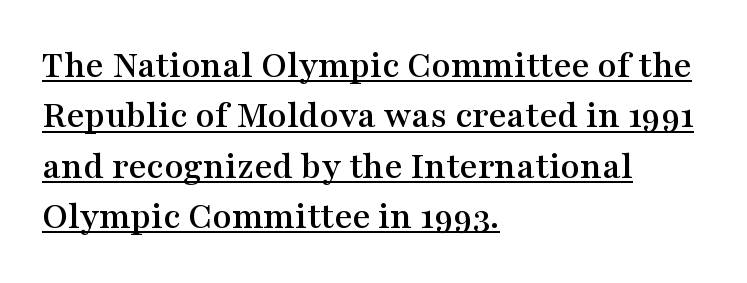
The image shows 39 px wide serif type, upright; set left-aligned, normal line spacing (1.29x), normal letter spacing, underlined; medium stroke contrast and a medium x-height.
